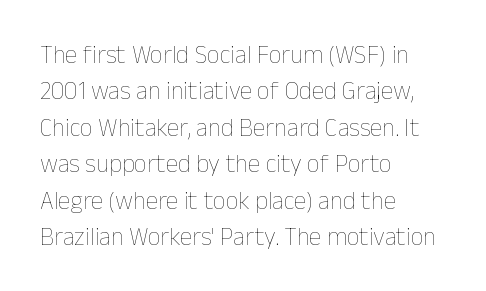
The image shows 25 px text type, upright; set left-aligned, normal line spacing (1.46x), normal letter spacing, not underlined.
